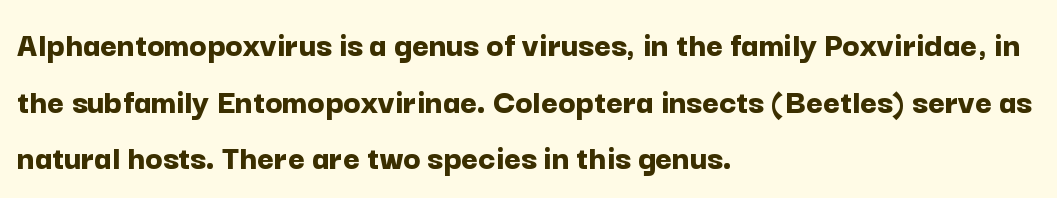
The image shows 36 px bold sans-serif type, upright; set left-aligned, normal line spacing (1.57x), normal letter spacing, not underlined; low stroke contrast and a medium x-height.
